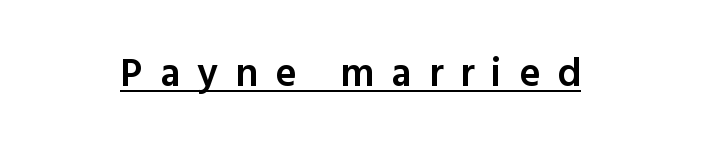
{"serif": "no", "italic": "no", "bold": "semi", "weight": "semibold", "width": "normal", "x_height": "medium", "monospaced": "no", "underline": "yes", "letter_spacing": "wide", "letter_spacing_em": 0.43, "glyph_px": 40}
